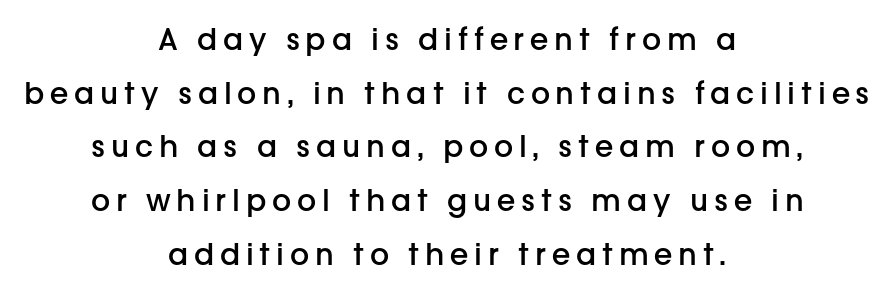
Q: Is the text bold? A: Semi-bold.
Q: Is the text italic (slanted)? A: No, it is upright.
Q: Is the typeface a serif or a sans-serif typeface? A: Sans-serif.
Q: Is the text underlined? A: No.
Q: How is the paragraph aligned? A: Centered.
Q: Width (condensed, normal, or wide)? A: Normal.
Q: Stroke contrast? A: Low.
Q: x-height? A: Medium.
Q: Monospaced? A: No.
